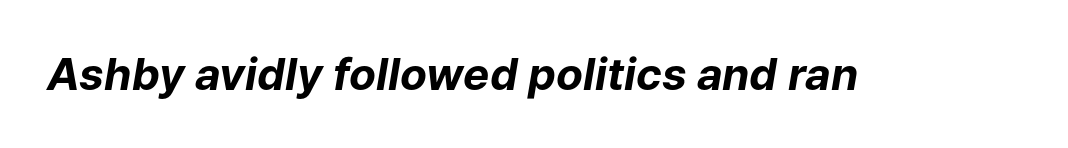
The image shows 44 px bold type, italic (leaning right); set normal letter spacing, not underlined; low stroke contrast and a medium x-height.
